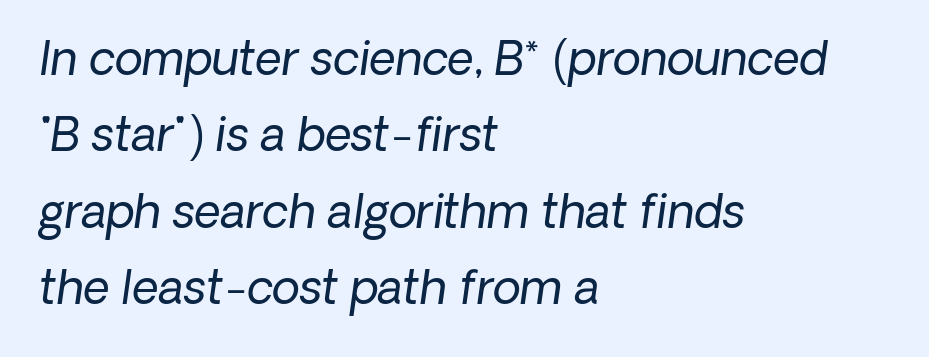
These lines are composed in type without serifs. Is the letter spacing exaggerated? No — it looks like the ordinary default. Horizontally, the lines are justified to the leading edge only. Stems here are at most as thick as an everyday book face. Check the space under the baseline: it is left empty.
